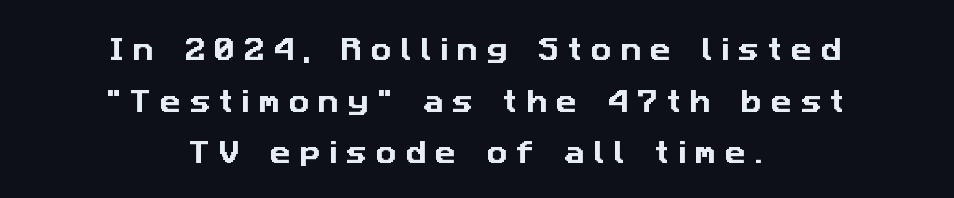
{"underline": "no", "align": "center", "line_spacing": "loose", "line_spacing_ratio": 1.99, "letter_spacing": "wide", "letter_spacing_em": 0.33, "glyph_px": 26}
